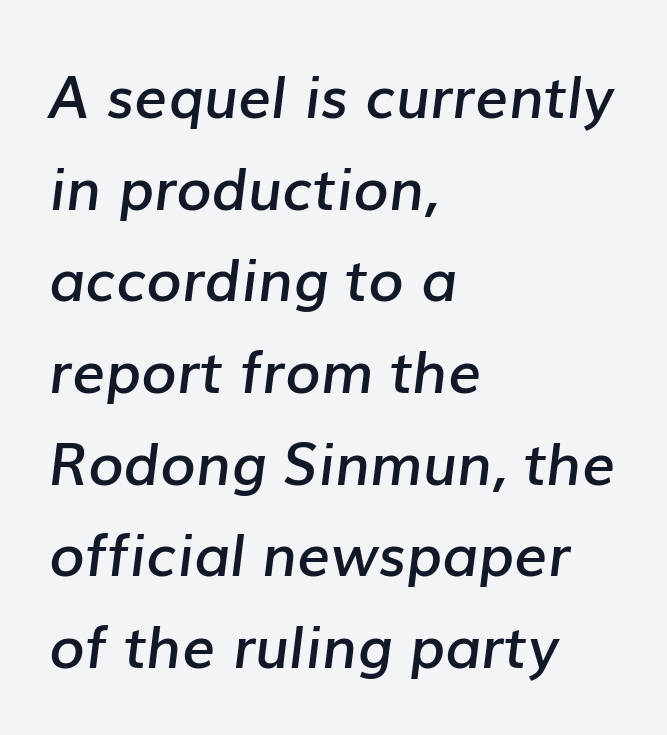
The image shows 58 px semibold type, italic (leaning right); set left-aligned, normal line spacing (1.58x), normal letter spacing, not underlined; low stroke contrast and a medium x-height.
